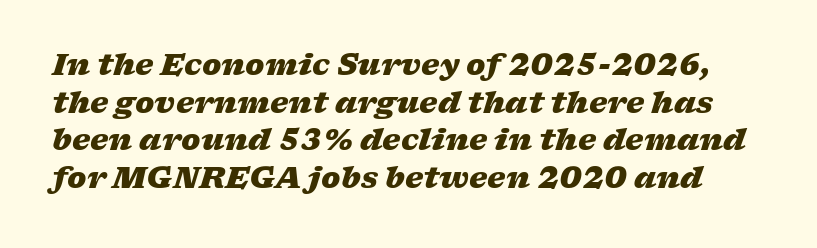
Q: Is the text bold? A: Yes.
Q: Is the text italic (slanted)? A: Yes, it leans right by about 17 degrees.
Q: Is the text underlined? A: No.
Q: Is the spacing between letters normal or unusually wide? A: Normal.
Q: Is the spacing between lines tight, normal or loose? A: Normal.
Q: Width (condensed, normal, or wide)? A: Wide.
Q: Stroke contrast? A: Low.
Q: x-height? A: Medium.
Q: Monospaced? A: No.
